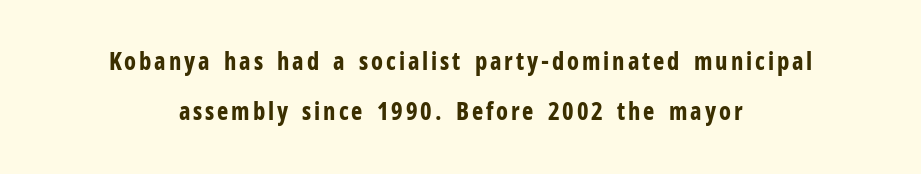
Q: Is the text bold? A: Yes.
Q: Is the text italic (slanted)? A: No, it is upright.
Q: Is the text underlined? A: No.
Q: How is the paragraph aligned? A: Centered.
Q: Is the spacing between lines tight, normal or loose? A: Loose.
